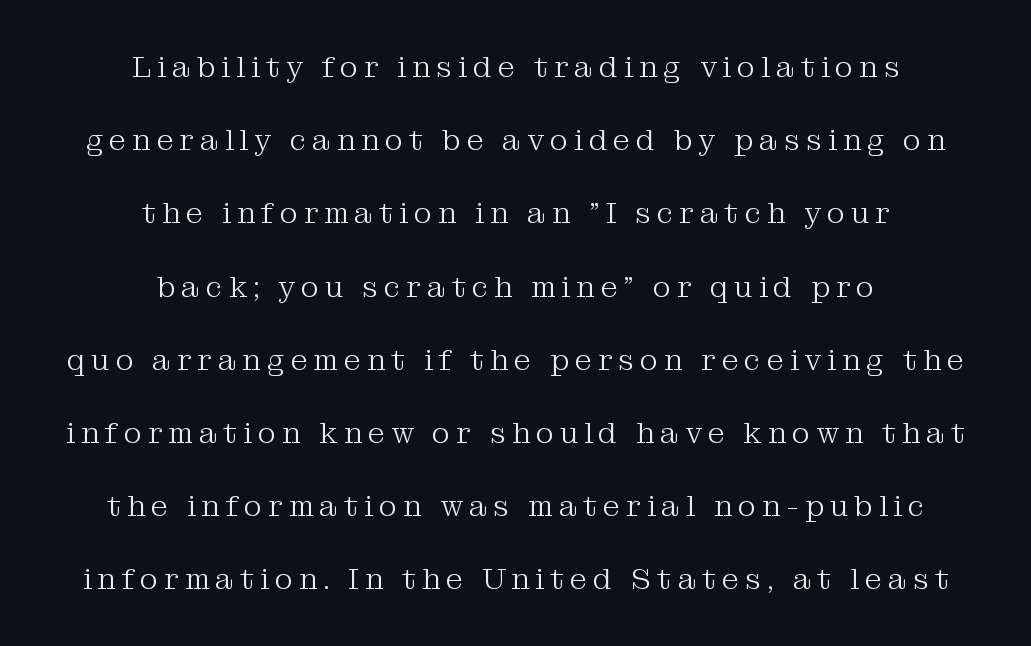
{"serif": "yes", "italic": "no", "bold": "no", "weight": "light", "width": "normal", "stroke_contrast": "medium", "x_height": "medium", "monospaced": "no", "underline": "no", "align": "center", "line_spacing": "loose", "line_spacing_ratio": 2.44, "letter_spacing": "wide", "letter_spacing_em": 0.21, "glyph_px": 30}
